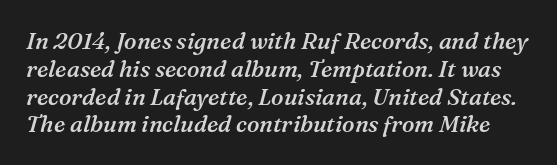
The image shows 23 px text type, italic (leaning right); set line spacing 1.21x, normal letter spacing, not underlined.
